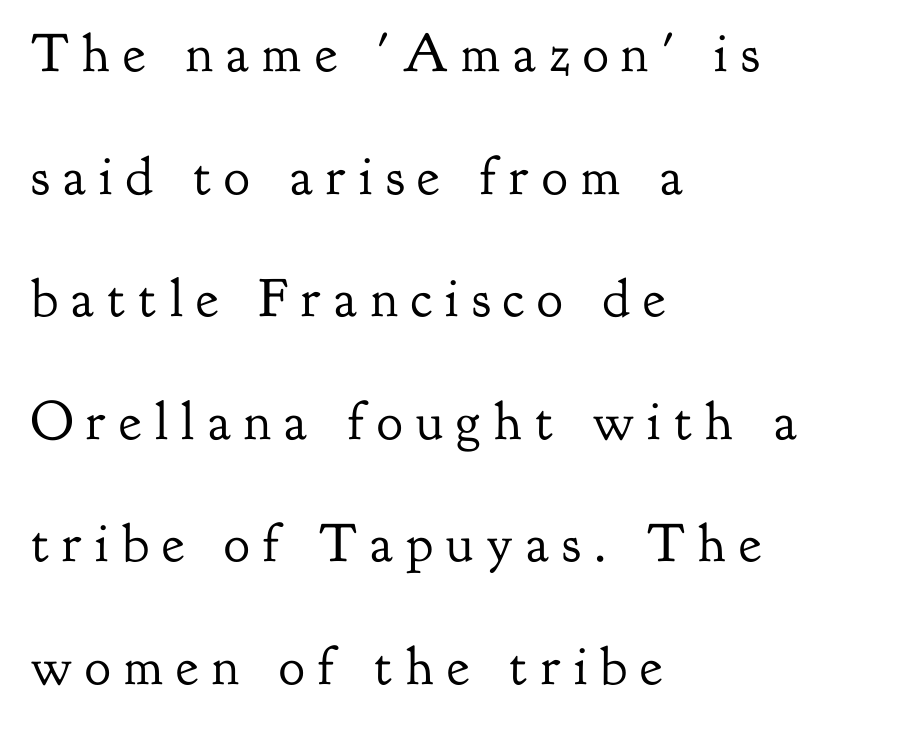
This sample uses expanded letter spacing, leaving extra air between glyphs. Typeset ragged right — the left edge is the straight one. Successive baselines arrive slowly, with a big drop between each. The type family on display is of the serif kind.
